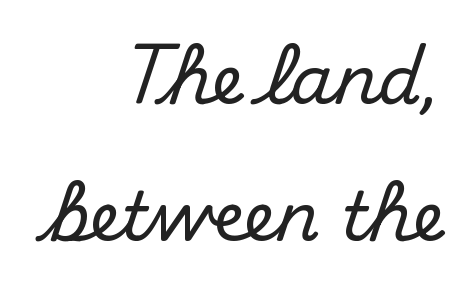
Q: Is the text italic (slanted)? A: Yes.
Q: Is the typeface a serif or a sans-serif typeface? A: Sans-serif.
Q: Is the text underlined? A: No.
Q: How is the paragraph aligned? A: Right-aligned.
Q: Is the spacing between letters normal or unusually wide? A: Normal.
Q: Is the spacing between lines tight, normal or loose? A: Loose.
Q: Width (condensed, normal, or wide)? A: Normal.
Q: Stroke contrast? A: Medium.
Q: x-height? A: Small.
Q: Monospaced? A: No.
